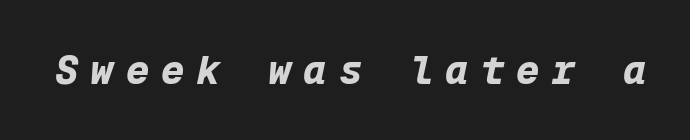
The image shows 39 px bold type, italic (leaning right), monospaced; set unusually wide letter spacing (+0.31 em), not underlined; low stroke contrast and a medium x-height.
